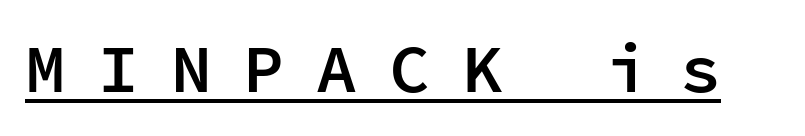
Q: Is the text bold? A: Semi-bold.
Q: Is the text italic (slanted)? A: No, it is upright.
Q: Is the typeface a serif or a sans-serif typeface? A: Sans-serif.
Q: Is the text underlined? A: Yes.
Q: Is the spacing between letters normal or unusually wide? A: Unusually wide.
Q: Width (condensed, normal, or wide)? A: Normal.
Q: Stroke contrast? A: Low.
Q: x-height? A: Medium.
Q: Monospaced? A: Yes.
